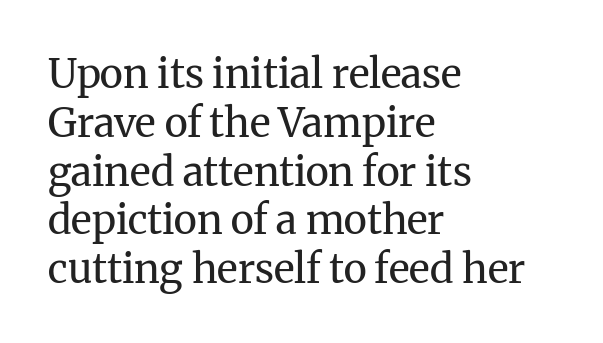
Q: Is the text bold? A: No.
Q: Is the text italic (slanted)? A: No, it is upright.
Q: Is the typeface a serif or a sans-serif typeface? A: Serif.
Q: Is the text underlined? A: No.
Q: How is the paragraph aligned? A: Left-aligned.
Q: Is the spacing between letters normal or unusually wide? A: Normal.
Q: Width (condensed, normal, or wide)? A: Normal.
Q: Stroke contrast? A: Medium.
Q: x-height? A: Medium.
Q: Monospaced? A: No.
